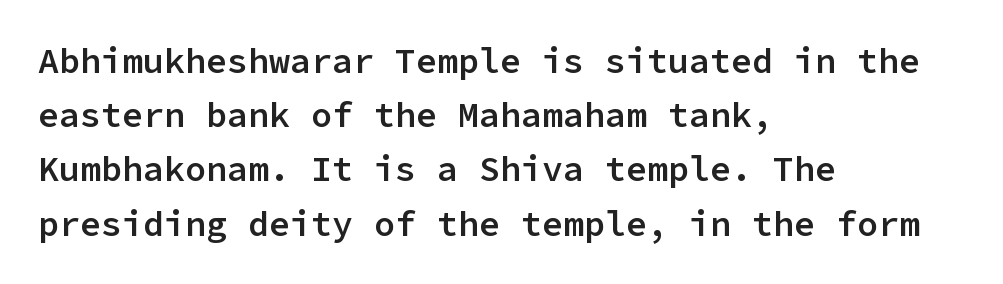
Q: Is the text bold? A: Semi-bold.
Q: Is the text italic (slanted)? A: No, it is upright.
Q: Is the typeface a serif or a sans-serif typeface? A: Sans-serif.
Q: Is the text underlined? A: No.
Q: How is the paragraph aligned? A: Left-aligned.
Q: Is the spacing between letters normal or unusually wide? A: Normal.
Q: Is the spacing between lines tight, normal or loose? A: Normal.
Q: Width (condensed, normal, or wide)? A: Normal.
Q: Stroke contrast? A: Low.
Q: x-height? A: Medium.
Q: Monospaced? A: Yes.
